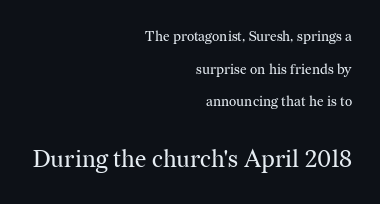
The image shows 24 px text type, upright; set right-aligned, loose line spacing (2.33x), normal letter spacing, not underlined; the second (bottom) block is 1.71x larger.
